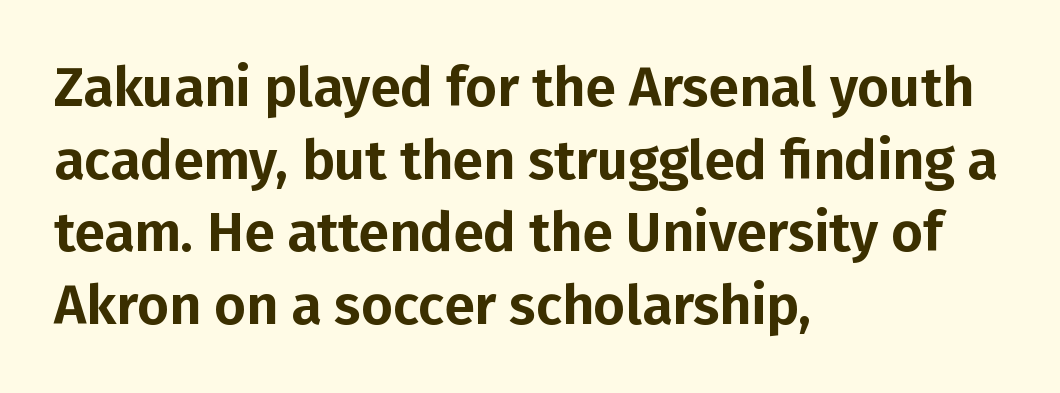
The image shows 55 px sans-serif type, upright; set left-aligned, normal line spacing (1.32x), normal letter spacing, not underlined; low stroke contrast and a medium x-height.
